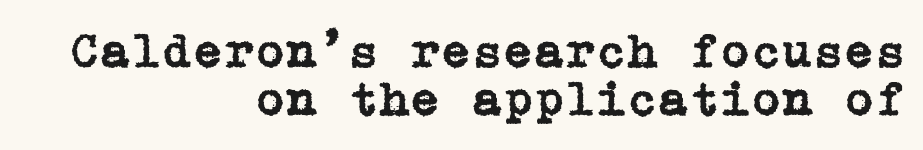
{"serif": "yes", "italic": "no", "width": "normal", "stroke_contrast": "low", "x_height": "medium", "underline": "no", "align": "right", "line_spacing": "tight", "line_spacing_ratio": 0.97, "letter_spacing": "normal", "letter_spacing_em": 0.0, "glyph_px": 50}
